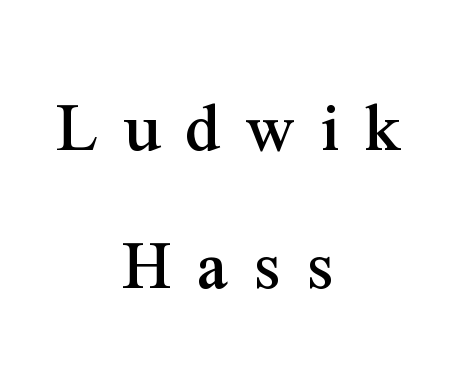
{"serif": "yes", "italic": "no", "width": "normal", "stroke_contrast": "medium", "x_height": "medium", "monospaced": "no", "underline": "no", "align": "center", "line_spacing_ratio": 1.87, "letter_spacing": "wide", "letter_spacing_em": 0.35, "glyph_px": 74}
